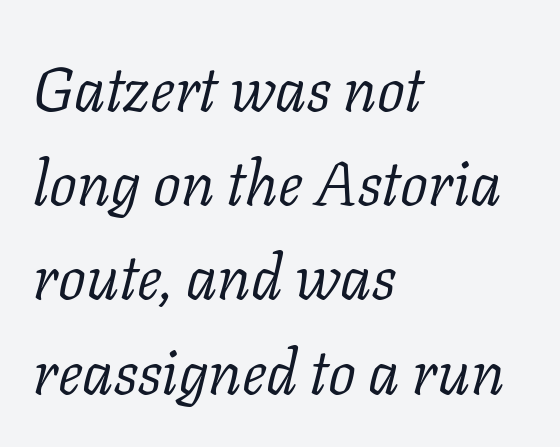
{"serif": "yes", "italic": "yes", "lean": "right", "slant_degrees": 11, "bold": "no", "weight": "light", "width": "normal", "stroke_contrast": "low", "x_height": "medium", "monospaced": "no", "underline": "no", "align": "left", "line_spacing": "normal", "line_spacing_ratio": 1.52, "letter_spacing": "normal", "letter_spacing_em": 0.0, "glyph_px": 62}
